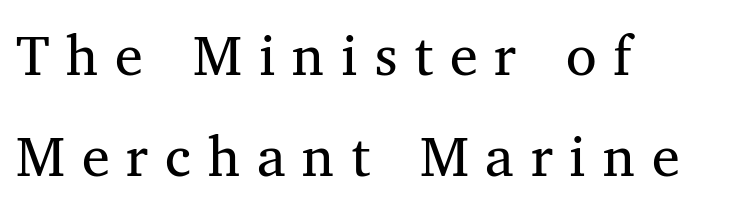
Q: Is the text bold? A: No.
Q: Is the text italic (slanted)? A: No, it is upright.
Q: Is the typeface a serif or a sans-serif typeface? A: Serif.
Q: Is the text underlined? A: No.
Q: How is the paragraph aligned? A: Left-aligned.
Q: Is the spacing between letters normal or unusually wide? A: Unusually wide.
Q: Width (condensed, normal, or wide)? A: Normal.
Q: Stroke contrast? A: Medium.
Q: x-height? A: Medium.
Q: Monospaced? A: No.
